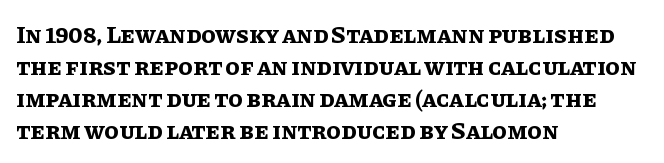
How are the letters spaced? Ordinarily, with no added tracking. Left-aligned paragraph, ragged on the right. The rows are spaced the way most documents space them. The glyphs are unaccompanied by any horizontal stroke below them. Weight check: bold — yes, fully. Ordinary non-slanted type is in use.
